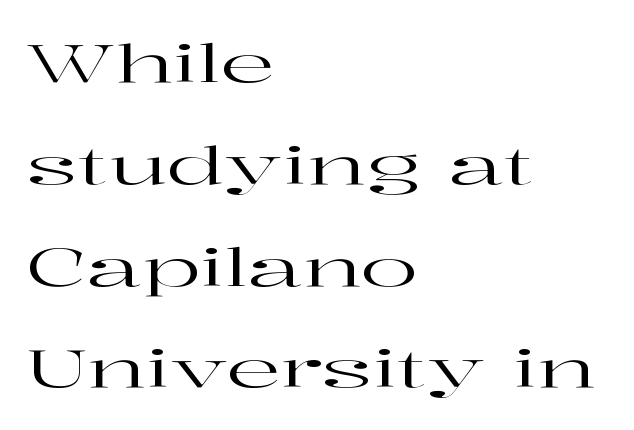
The image shows 53 px wide serif type, upright; set left-aligned, loose line spacing (1.92x), normal letter spacing, not underlined; high stroke contrast and a medium x-height.
